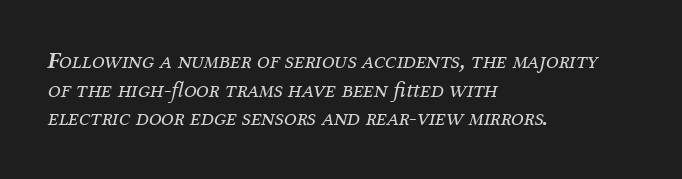
Q: Is the text bold? A: No.
Q: Is the text italic (slanted)? A: Yes, it leans right by about 12 degrees.
Q: Is the text underlined? A: No.
Q: How is the paragraph aligned? A: Left-aligned.
Q: Is the spacing between letters normal or unusually wide? A: Normal.
